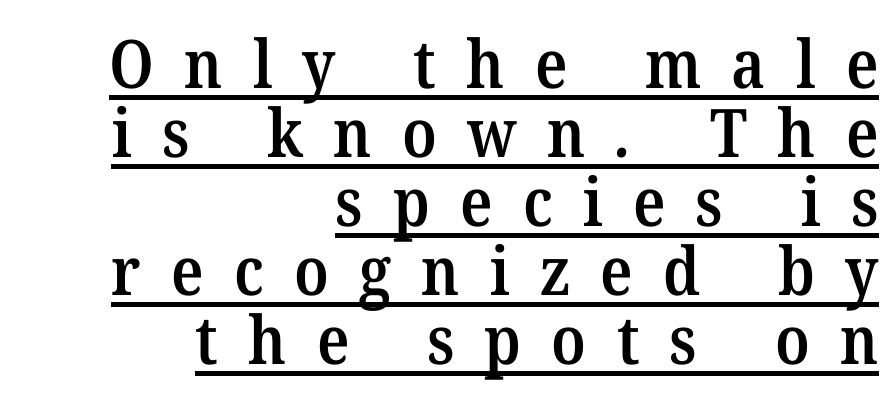
Q: Is the text bold? A: Semi-bold.
Q: Is the typeface a serif or a sans-serif typeface? A: Serif.
Q: Is the text underlined? A: Yes.
Q: How is the paragraph aligned? A: Right-aligned.
Q: Is the spacing between letters normal or unusually wide? A: Unusually wide.
Q: Is the spacing between lines tight, normal or loose? A: Tight.
Q: Width (condensed, normal, or wide)? A: Normal.
Q: Stroke contrast? A: Medium.
Q: x-height? A: Medium.
Q: Monospaced? A: No.
